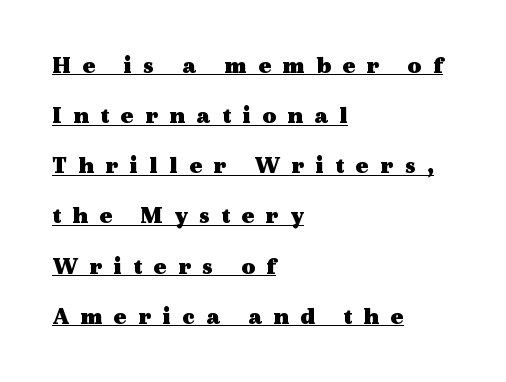
{"italic": "no", "bold": "yes", "underline": "yes", "align": "left", "line_spacing": "loose", "line_spacing_ratio": 2.09, "letter_spacing": "wide", "letter_spacing_em": 0.47, "glyph_px": 24}
